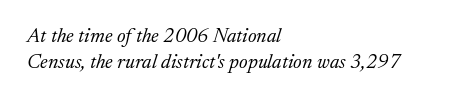
The image shows 20 px text type, italic (leaning right); set left-aligned, normal line spacing (1.31x), normal letter spacing, not underlined.
